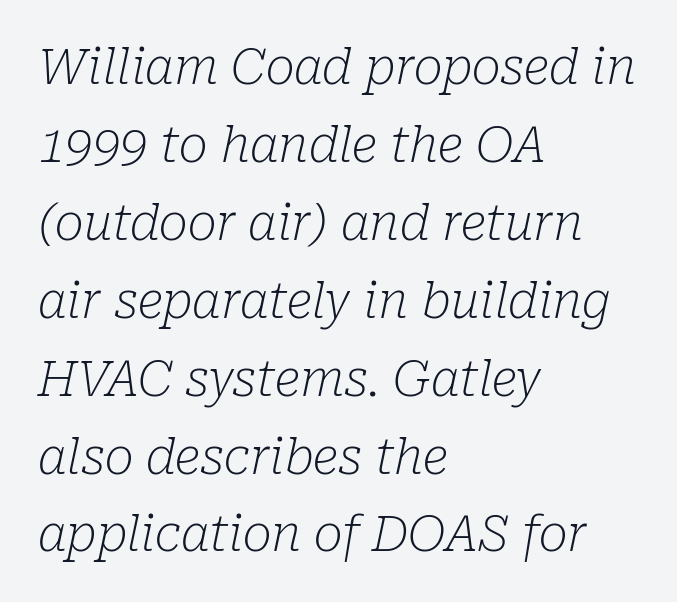
The image shows 49 px light serif type, italic (leaning right); set left-aligned, normal line spacing (1.59x), normal letter spacing, not underlined; low stroke contrast and a medium x-height.
